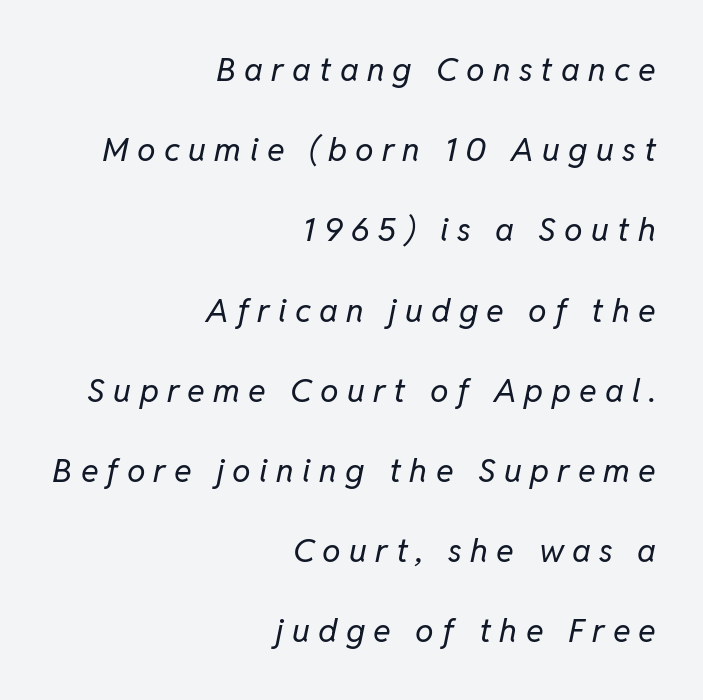
Summary of weight: not heavy and not bold. The letters are slanted; this is an italic face. Teacher's note: observe the even right margin — that is flush-right alignment. A clean baseline with only descenders dipping below it.
